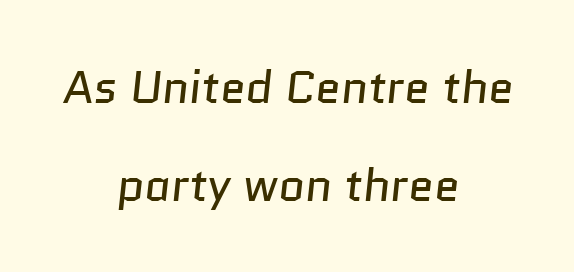
Q: Is the text bold? A: No.
Q: Is the typeface a serif or a sans-serif typeface? A: Sans-serif.
Q: Is the text underlined? A: No.
Q: How is the paragraph aligned? A: Centered.
Q: Is the spacing between letters normal or unusually wide? A: Normal.
Q: Is the spacing between lines tight, normal or loose? A: Loose.
Q: Width (condensed, normal, or wide)? A: Normal.
Q: Stroke contrast? A: Low.
Q: x-height? A: Medium.
Q: Monospaced? A: No.
